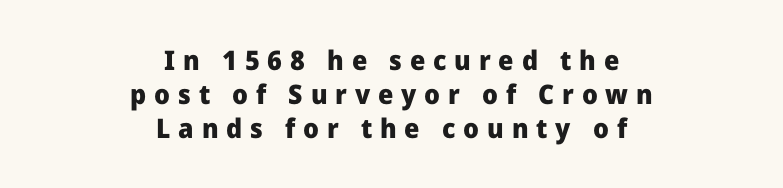
{"italic": "no", "bold": "yes", "underline": "no", "align": "center", "line_spacing": "normal", "line_spacing_ratio": 1.26, "letter_spacing": "wide", "letter_spacing_em": 0.29, "glyph_px": 27}
